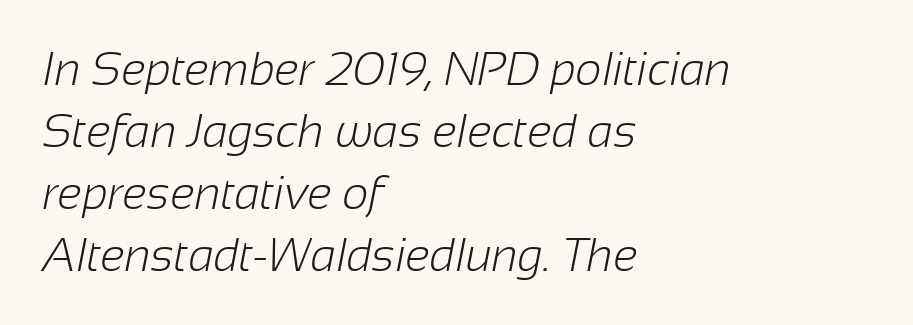
The image shows 46 px light sans-serif type; set left-aligned, normal line spacing (1.35x), normal letter spacing, not underlined; low stroke contrast and a medium x-height.
